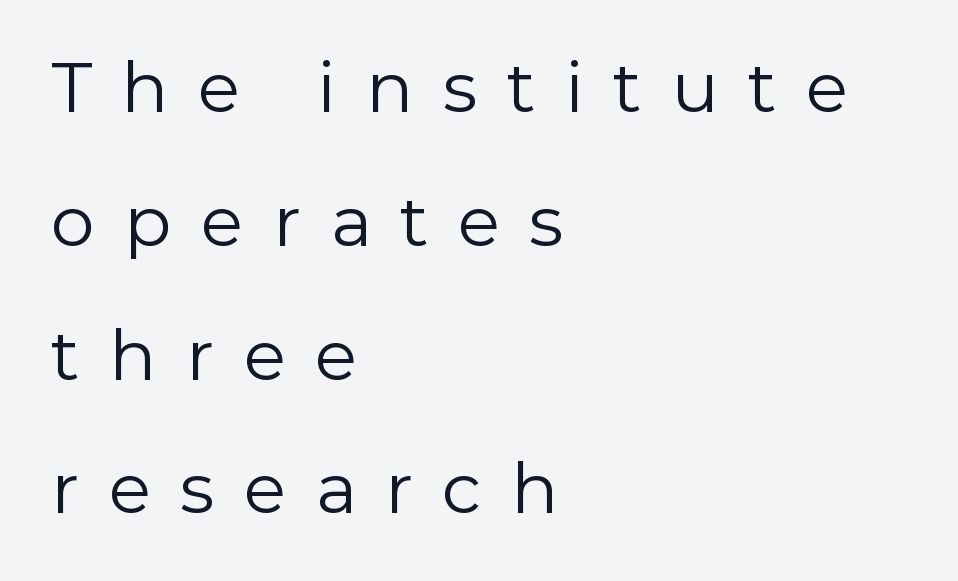
{"serif": "no", "italic": "no", "bold": "no", "weight": "light", "width": "normal", "x_height": "medium", "monospaced": "no", "underline": "no", "align": "left", "line_spacing_ratio": 1.76, "letter_spacing": "wide", "letter_spacing_em": 0.39, "glyph_px": 76}
